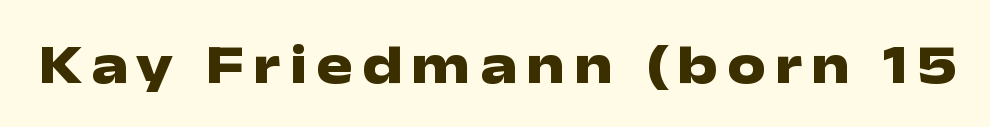
{"serif": "no", "italic": "no", "bold": "yes", "weight": "heavy", "width": "wide", "stroke_contrast": "low", "x_height": "medium", "monospaced": "no", "underline": "no", "glyph_px": 55}
